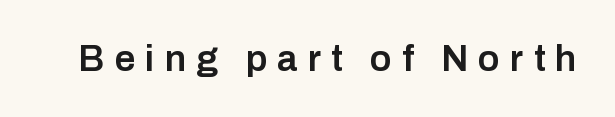
Q: Is the text bold? A: Semi-bold.
Q: Is the text italic (slanted)? A: No, it is upright.
Q: Is the typeface a serif or a sans-serif typeface? A: Sans-serif.
Q: Is the text underlined? A: No.
Q: Is the spacing between letters normal or unusually wide? A: Unusually wide.
Q: Width (condensed, normal, or wide)? A: Normal.
Q: Stroke contrast? A: Low.
Q: x-height? A: Medium.
Q: Monospaced? A: No.
